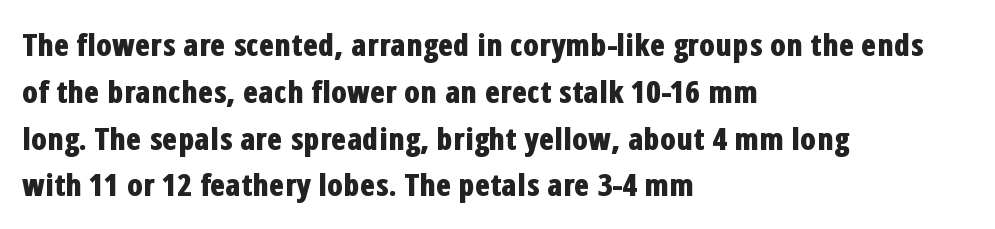
Q: Is the text bold? A: Yes.
Q: Is the text italic (slanted)? A: No, it is upright.
Q: Is the typeface a serif or a sans-serif typeface? A: Sans-serif.
Q: Is the text underlined? A: No.
Q: How is the paragraph aligned? A: Left-aligned.
Q: Is the spacing between letters normal or unusually wide? A: Normal.
Q: Is the spacing between lines tight, normal or loose? A: Normal.
Q: Width (condensed, normal, or wide)? A: Condensed.
Q: Stroke contrast? A: Low.
Q: x-height? A: Medium.
Q: Monospaced? A: No.
